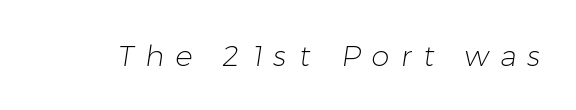
The image shows 29 px light sans-serif type; set unusually wide letter spacing (+0.4 em), not underlined; low stroke contrast and a medium x-height.
